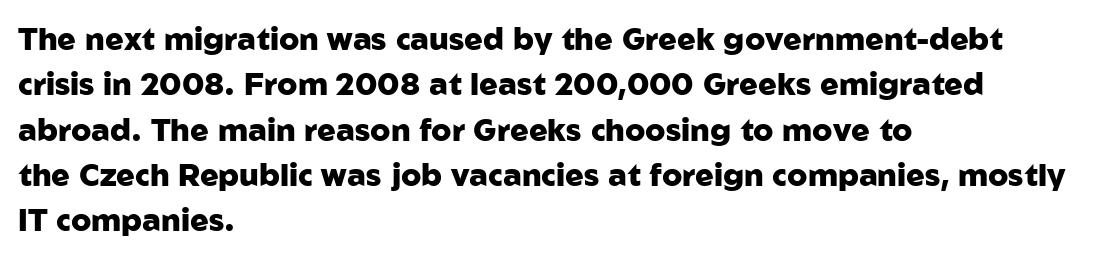
{"serif": "no", "italic": "no", "bold": "yes", "weight": "heavy", "width": "normal", "stroke_contrast": "low", "x_height": "medium", "monospaced": "no", "underline": "no", "align": "left", "line_spacing": "normal", "line_spacing_ratio": 1.46, "letter_spacing": "normal", "letter_spacing_em": 0.0, "glyph_px": 31}
